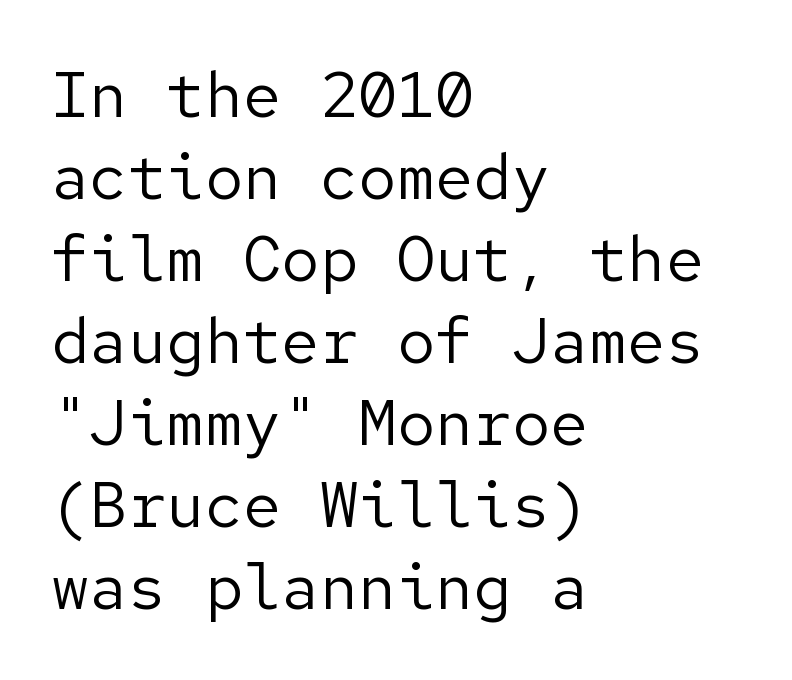
The weight tops out at a normal text grade. Look at the tracking — it's just the regular setting, nothing added. The paragraph has a hard left edge and a soft right edge. Has an underline been added? It has not. What kind of face is this? One without serifs — a sans. Posture: straight, roman, zero tilt.
